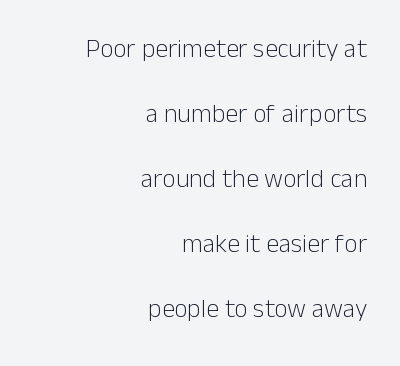
The horizontal fit of the characters is conventional and even. No italicization has been applied; the sample stays upright. All the whitespace from short lines collects on the left. The rendering uses a large line-height, opening up the rows. Each stroke keeps to a modest, everyday thickness or less.
